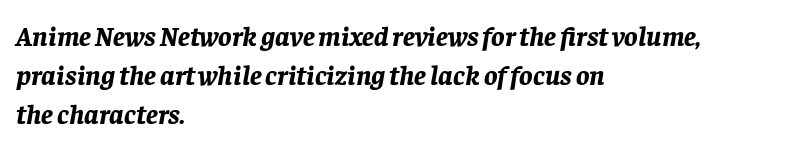
Q: Is the text bold? A: Yes.
Q: Is the text italic (slanted)? A: Yes, it leans right by about 8 degrees.
Q: Is the text underlined? A: No.
Q: How is the paragraph aligned? A: Left-aligned.
Q: Is the spacing between letters normal or unusually wide? A: Normal.
Q: Is the spacing between lines tight, normal or loose? A: Normal.
Q: Width (condensed, normal, or wide)? A: Normal.
Q: Stroke contrast? A: Low.
Q: x-height? A: Large.
Q: Monospaced? A: No.
